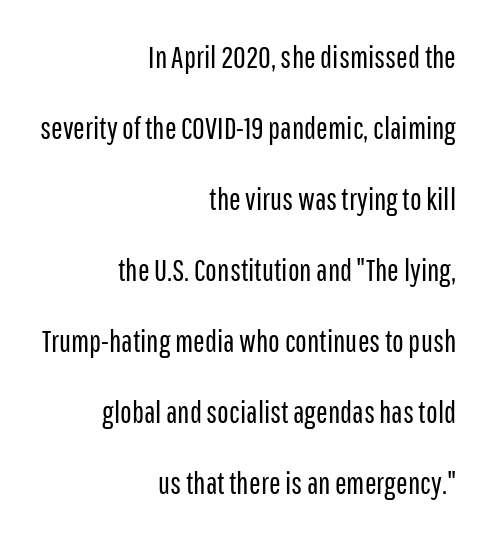
Honestly, the letter spacing is just normal — you wouldn't notice it. The passage shown stacks its lines with a broad gap. Stems here are at most as thick as an everyday book face. Glance below the letters and you will spot only blank space. Here the designer chose a conventional face with non-uniform glyph widths. Does the lettering tilt? It doesn't — this is upright.
